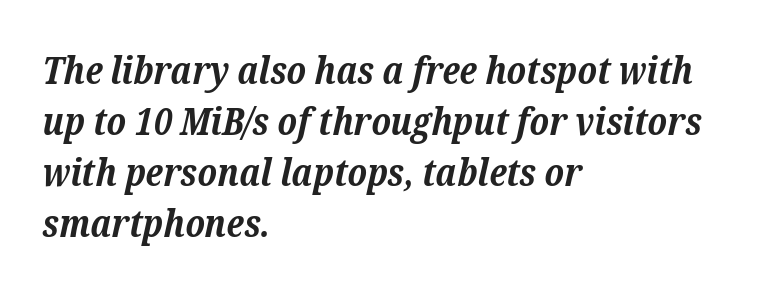
Q: Is the text bold? A: Yes.
Q: Is the text italic (slanted)? A: Yes, it leans right by about 12 degrees.
Q: Is the typeface a serif or a sans-serif typeface? A: Serif.
Q: Is the text underlined? A: No.
Q: How is the paragraph aligned? A: Left-aligned.
Q: Is the spacing between letters normal or unusually wide? A: Normal.
Q: Is the spacing between lines tight, normal or loose? A: Normal.
Q: Width (condensed, normal, or wide)? A: Normal.
Q: Stroke contrast? A: Low.
Q: x-height? A: Medium.
Q: Monospaced? A: No.
